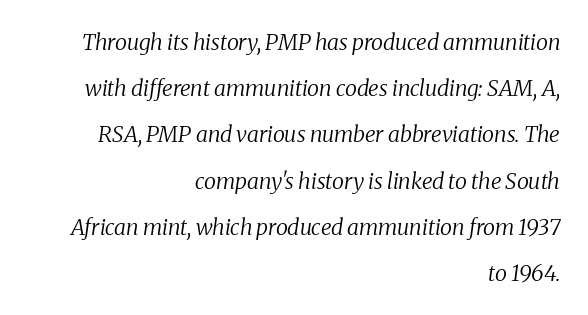
Q: Is the text bold? A: No.
Q: Is the text italic (slanted)? A: Yes, it leans right by about 8 degrees.
Q: Is the text underlined? A: No.
Q: How is the paragraph aligned? A: Right-aligned.
Q: Is the spacing between letters normal or unusually wide? A: Normal.
Q: Is the spacing between lines tight, normal or loose? A: Loose.
